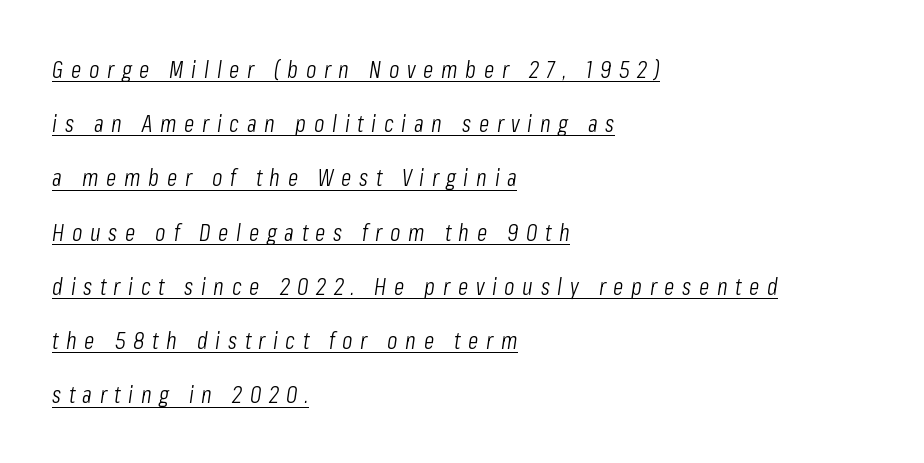
Would a proofreader flag this as italicized? Yes. Loose tracking; the words dissolve into strings of separated letters. Quick note: interline space is abundant. The string is rendered with underlining switched on. Each stroke keeps to a modest, everyday thickness or less.
